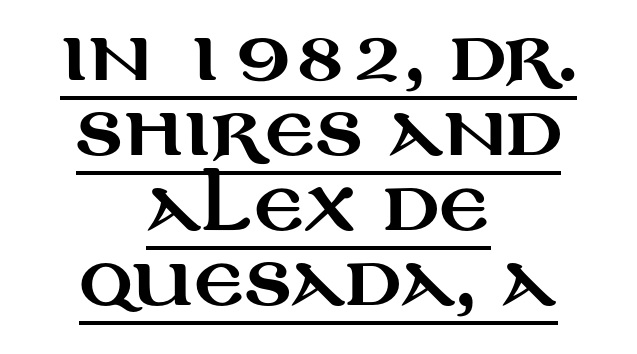
The image shows 67 px wide sans-serif type, upright; set centered, tight line spacing (1.12x), normal letter spacing, underlined; medium stroke contrast and a large x-height.
